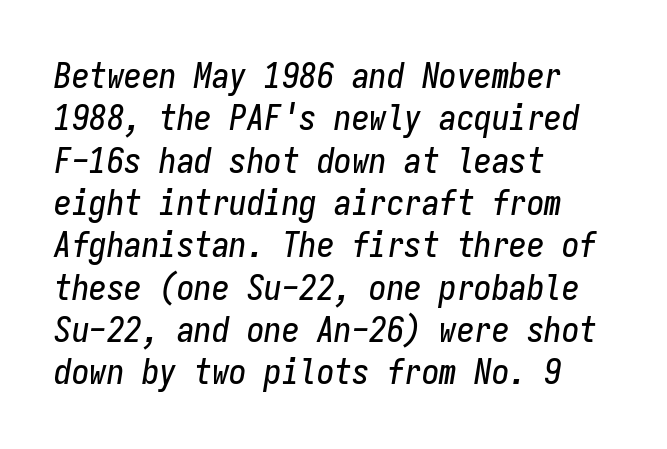
Would a proofreader flag this as italicized? Yes. A typesetter would call this monospace, since all characters share one set width. This sample is left-justified, so line endings fall wherever the words run out. The letters sit at their default tracking, neither squeezed nor spread. Nobody drew a line under any word here.
